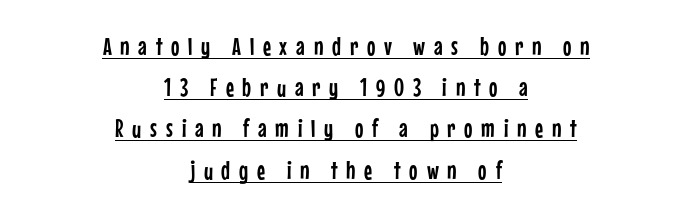
The image shows 25 px text type, upright; set centered, normal line spacing (1.65x), unusually wide letter spacing (+0.35 em), underlined.
